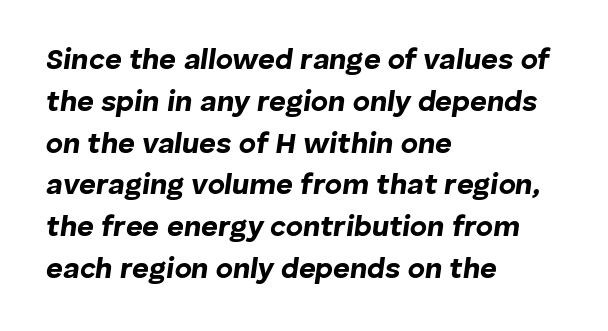
Q: Is the text bold? A: Yes.
Q: Is the text italic (slanted)? A: Yes, it leans right by about 8 degrees.
Q: Is the text underlined? A: No.
Q: How is the paragraph aligned? A: Left-aligned.
Q: Is the spacing between letters normal or unusually wide? A: Normal.
Q: Is the spacing between lines tight, normal or loose? A: Normal.
Q: Width (condensed, normal, or wide)? A: Normal.
Q: Stroke contrast? A: Low.
Q: x-height? A: Medium.
Q: Monospaced? A: No.
